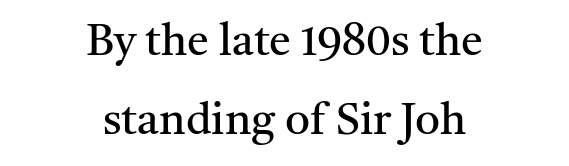
{"serif": "yes", "italic": "no", "bold": "no", "weight": "regular", "width": "normal", "stroke_contrast": "medium", "x_height": "medium", "monospaced": "no", "underline": "no", "align": "center", "line_spacing_ratio": 1.79, "letter_spacing": "normal", "letter_spacing_em": 0.0, "glyph_px": 44}
